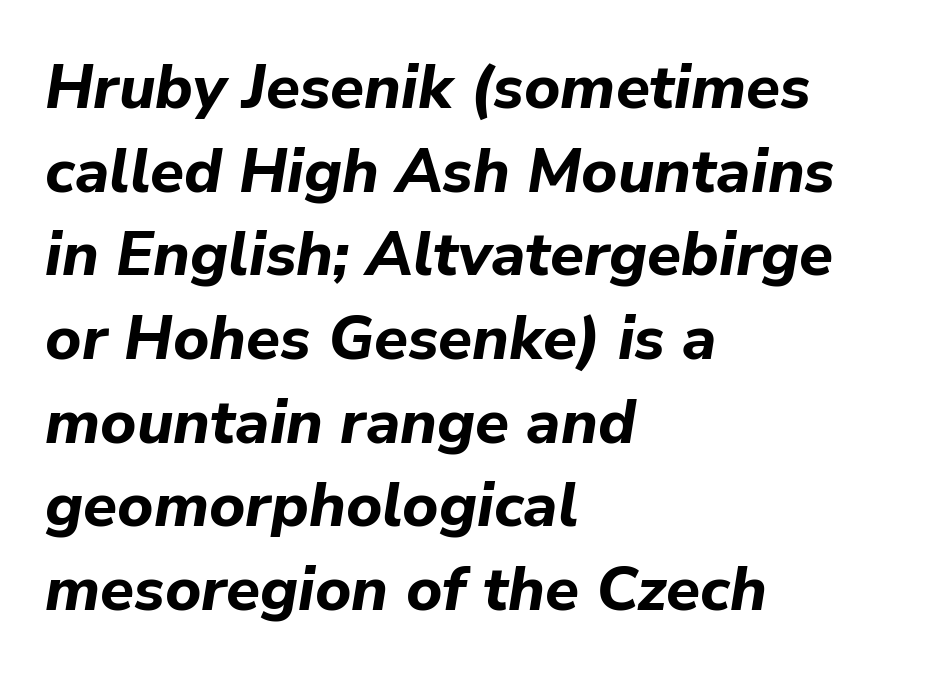
Q: Is the text bold? A: Yes.
Q: Is the text italic (slanted)? A: Yes, it leans right by about 9 degrees.
Q: Is the text underlined? A: No.
Q: How is the paragraph aligned? A: Left-aligned.
Q: Is the spacing between letters normal or unusually wide? A: Normal.
Q: Is the spacing between lines tight, normal or loose? A: Normal.
Q: Width (condensed, normal, or wide)? A: Normal.
Q: Stroke contrast? A: Low.
Q: x-height? A: Medium.
Q: Monospaced? A: No.
